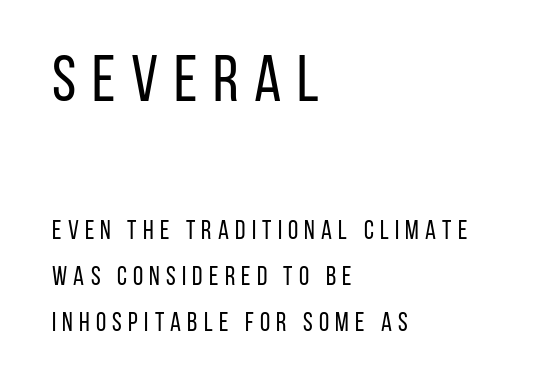
Only glyphs here, with clear space below each row. Is this a sans? Yes — the strokes have no serifs. The characters are drawn with everyday or finer stroke widths. The lettering holds an erect, upright posture throughout.
